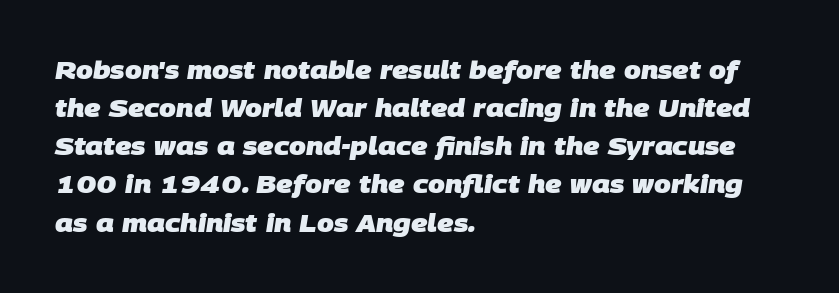
{"bold": "yes", "underline": "no", "align": "left", "line_spacing": "normal", "line_spacing_ratio": 1.59, "letter_spacing": "normal", "letter_spacing_em": 0.0, "glyph_px": 24}
